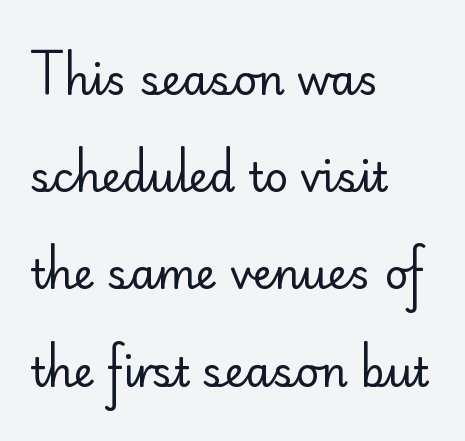
Q: Is the text bold? A: No.
Q: Is the text italic (slanted)? A: No, it is upright.
Q: Is the typeface a serif or a sans-serif typeface? A: Sans-serif.
Q: Is the text underlined? A: No.
Q: How is the paragraph aligned? A: Left-aligned.
Q: Is the spacing between letters normal or unusually wide? A: Normal.
Q: Is the spacing between lines tight, normal or loose? A: Loose.
Q: Width (condensed, normal, or wide)? A: Normal.
Q: Stroke contrast? A: Low.
Q: x-height? A: Small.
Q: Monospaced? A: No.
